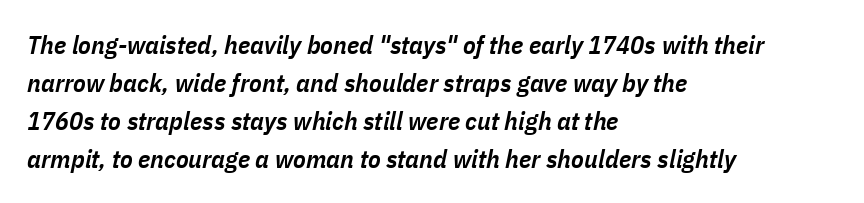
The specimen reads as italic at a glance. These lines sit exactly where default settings would place them. A bare baseline throughout the passage. One-word summary of the alignment: left.
